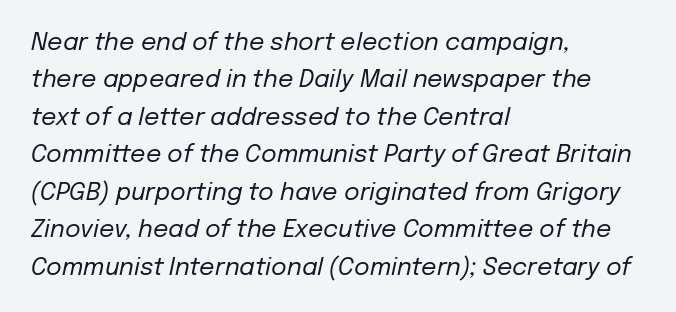
The passage shown leans; its letterforms are oblique. Underline: absent. Inter-character spacing is left at the font's built-in metrics. A quiet, ordinary-to-light weight characterises the typeface.
